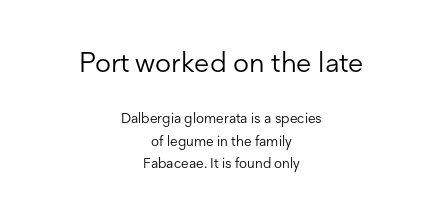
{"serif": "no", "italic": "no", "bold": "no", "weight": "light", "width": "normal", "stroke_contrast": "low", "x_height": "medium", "monospaced": "no", "underline": "no", "align": "center", "line_spacing": "normal", "line_spacing_ratio": 1.6, "letter_spacing": "normal", "letter_spacing_em": 0.0, "larger_block": "first", "size_ratio": 2.0, "glyph_px": 28}
